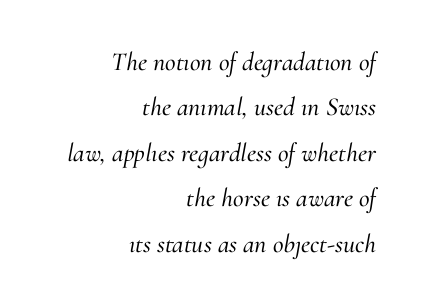
Q: Is the text italic (slanted)? A: Yes, it leans right by about 10 degrees.
Q: Is the text underlined? A: No.
Q: How is the paragraph aligned? A: Right-aligned.
Q: Is the spacing between letters normal or unusually wide? A: Normal.
